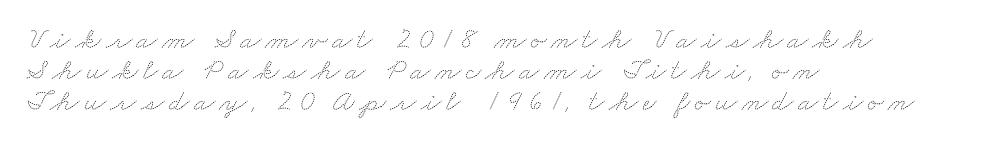
The image shows 30 px thin, wide type; set left-aligned, tight line spacing (1.03x), not underlined; medium stroke contrast and a small x-height.
